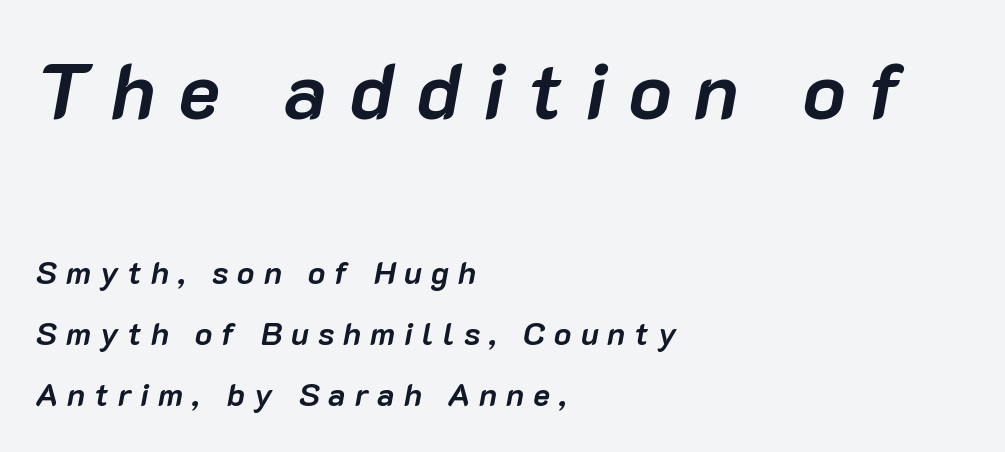
The tracking jumps out immediately: characters are airy and widely separated. Emphasis-style slanted type is in use. Loosely led — the rows are spread out. Strong, thick strokes mark this as bold type.
